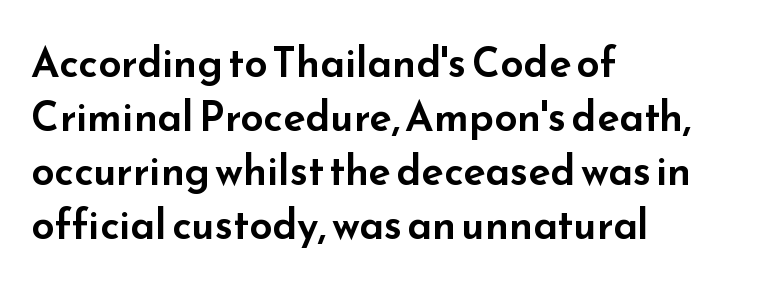
Q: Is the text italic (slanted)? A: No, it is upright.
Q: Is the typeface a serif or a sans-serif typeface? A: Sans-serif.
Q: Is the text underlined? A: No.
Q: How is the paragraph aligned? A: Left-aligned.
Q: Is the spacing between letters normal or unusually wide? A: Normal.
Q: Is the spacing between lines tight, normal or loose? A: Normal.
Q: Width (condensed, normal, or wide)? A: Wide.
Q: Stroke contrast? A: Low.
Q: x-height? A: Small.
Q: Monospaced? A: No.
